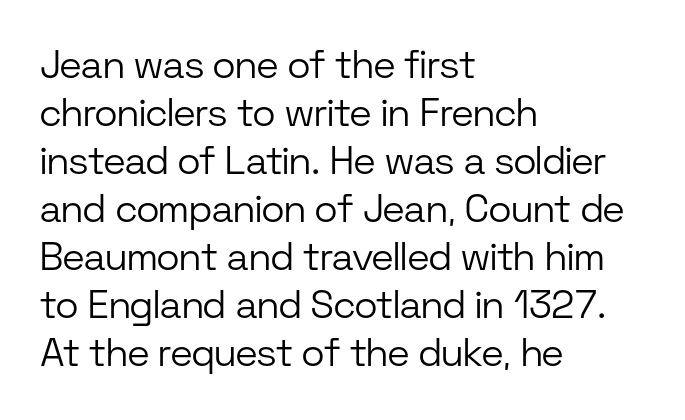
Q: Is the text bold? A: No.
Q: Is the text italic (slanted)? A: No, it is upright.
Q: Is the typeface a serif or a sans-serif typeface? A: Sans-serif.
Q: Is the text underlined? A: No.
Q: How is the paragraph aligned? A: Left-aligned.
Q: Is the spacing between letters normal or unusually wide? A: Normal.
Q: Width (condensed, normal, or wide)? A: Normal.
Q: Stroke contrast? A: Low.
Q: x-height? A: Medium.
Q: Monospaced? A: No.
